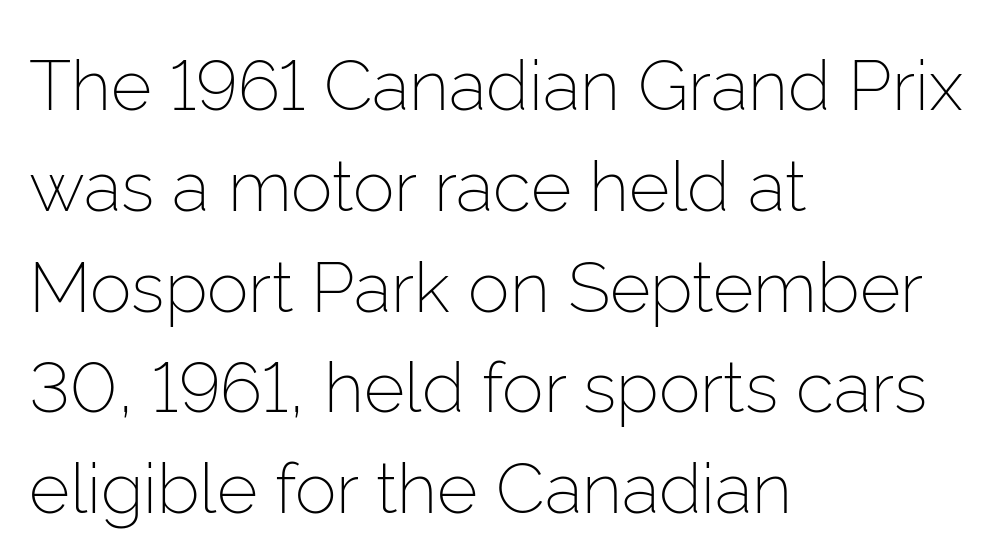
The image shows 70 px light sans-serif type, upright; set left-aligned, normal line spacing (1.44x), normal letter spacing, not underlined; low stroke contrast and a medium x-height.
